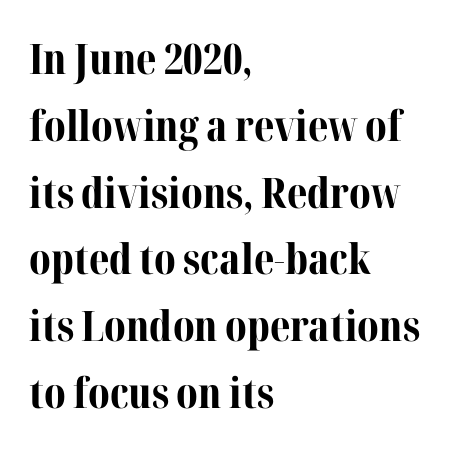
{"serif": "yes", "italic": "no", "bold": "yes", "weight": "bold", "width": "normal", "stroke_contrast": "medium", "x_height": "medium", "monospaced": "no", "underline": "no", "align": "left", "line_spacing": "normal", "line_spacing_ratio": 1.59, "letter_spacing": "normal", "letter_spacing_em": 0.0, "glyph_px": 42}
